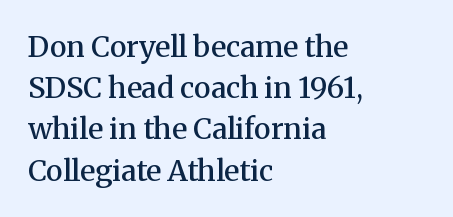
{"serif": "yes", "italic": "no", "bold": "semi", "weight": "semibold", "width": "normal", "stroke_contrast": "medium", "x_height": "medium", "monospaced": "no", "underline": "no", "align": "left", "line_spacing": "normal", "line_spacing_ratio": 1.42, "letter_spacing": "normal", "letter_spacing_em": 0.0, "glyph_px": 29}
